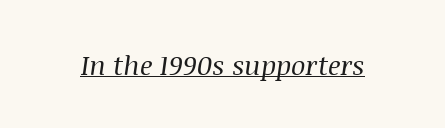
Stems here are at most as thick as an everyday book face. Look at the tracking — it's just the regular setting, nothing added. Every character sits at an angle, as italics do. The sample's only ornament is a line tracing under the words.
